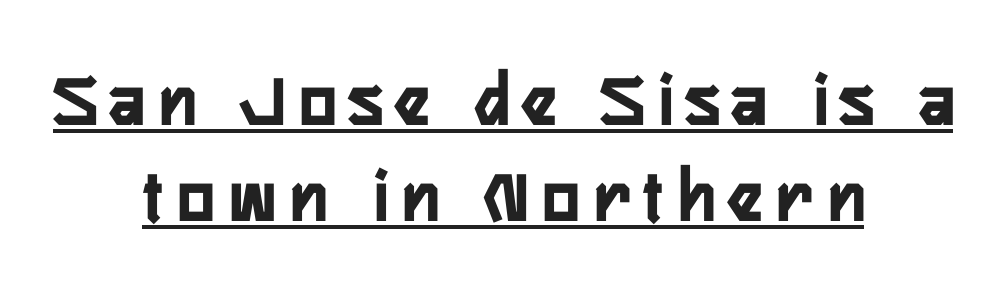
{"serif": "no", "italic": "no", "bold": "yes", "weight": "semibold", "width": "condensed", "stroke_contrast": "low", "x_height": "medium", "monospaced": "no", "underline": "yes", "align": "center", "line_spacing_ratio": 1.23, "glyph_px": 78}
